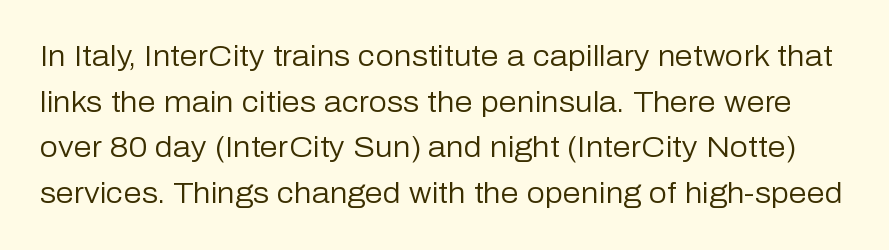
Q: Is the text bold? A: No.
Q: Is the text italic (slanted)? A: No, it is upright.
Q: Is the typeface a serif or a sans-serif typeface? A: Sans-serif.
Q: Is the text underlined? A: No.
Q: Is the spacing between letters normal or unusually wide? A: Normal.
Q: Is the spacing between lines tight, normal or loose? A: Normal.
Q: Width (condensed, normal, or wide)? A: Normal.
Q: Stroke contrast? A: Low.
Q: x-height? A: Medium.
Q: Monospaced? A: No.
